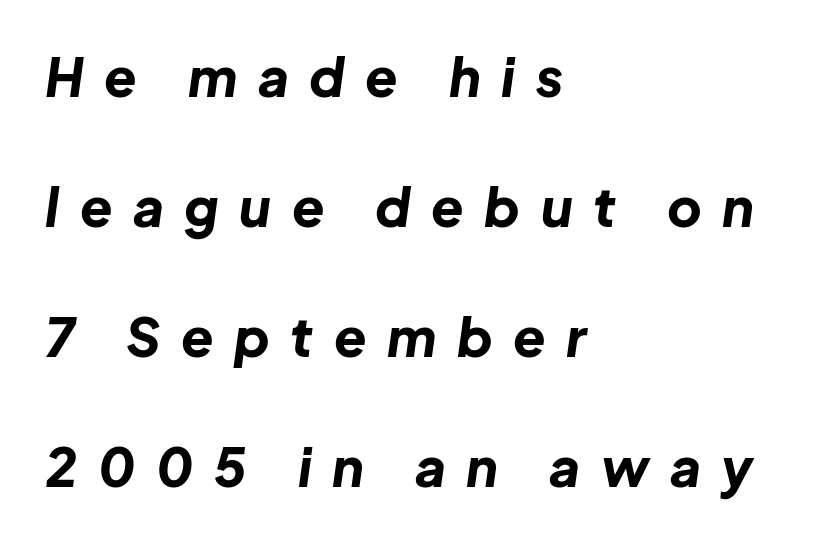
The image shows 53 px bold type, italic (leaning right); set left-aligned, loose line spacing (2.45x), unusually wide letter spacing (+0.39 em), not underlined; low stroke contrast and a medium x-height.
